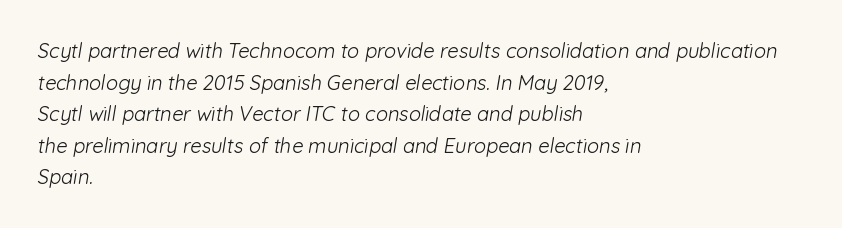
The image shows 20 px text type; set left-aligned, normal line spacing (1.58x), normal letter spacing, not underlined.
